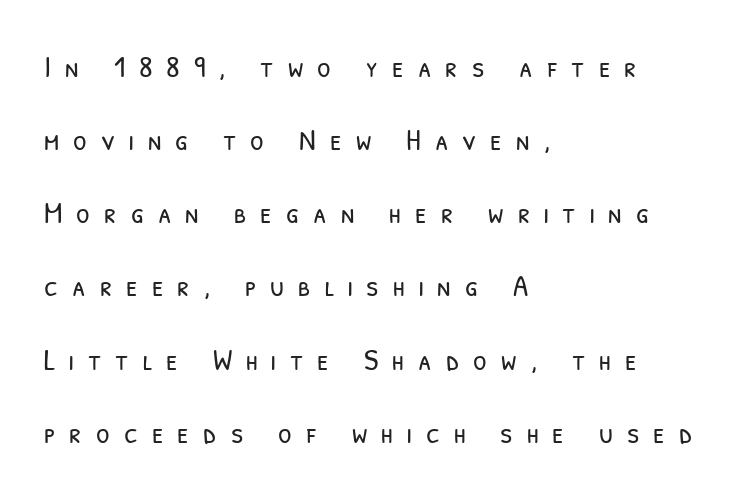
{"serif": "no", "bold": "no", "weight": "light", "width": "condensed", "stroke_contrast": "low", "x_height": "medium", "monospaced": "no", "underline": "no", "align": "left", "line_spacing": "loose", "line_spacing_ratio": 2.36, "letter_spacing": "wide", "letter_spacing_em": 0.45, "glyph_px": 31}
